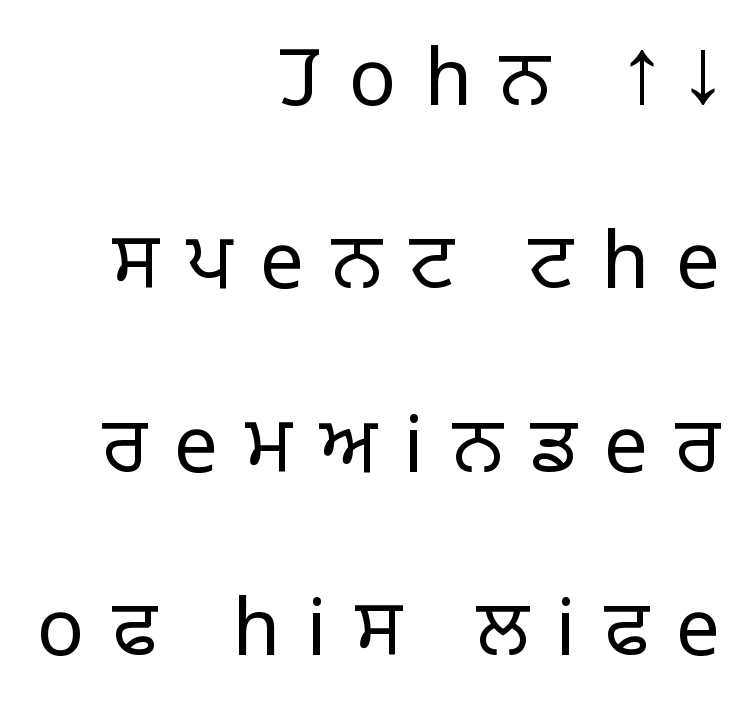
Posture: vertical. How are the letters spaced? Widely, with obvious added tracking. Each stroke keeps to a modest, everyday thickness or less. To sum up the face: it is a sans, with no serifs.
